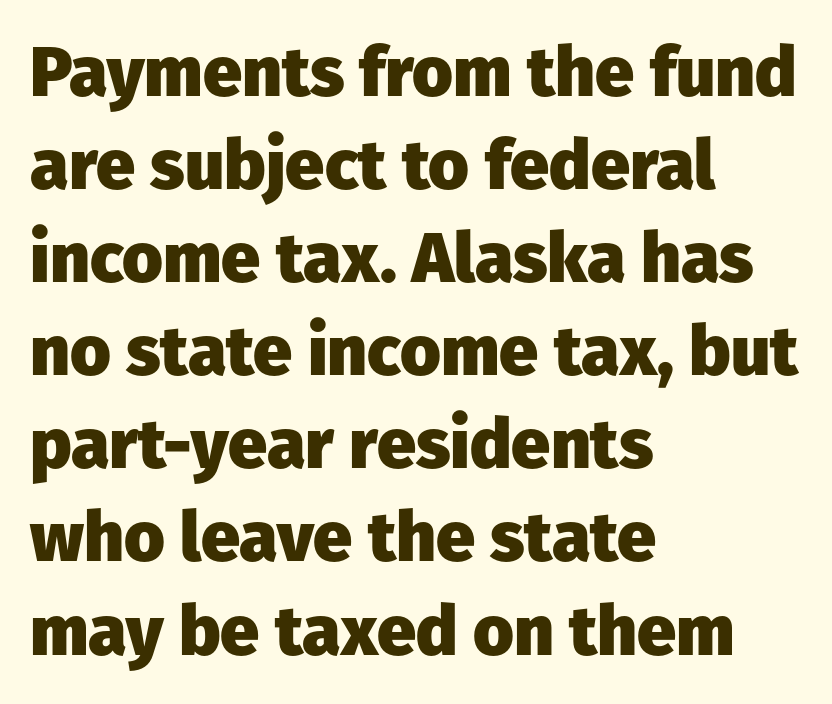
The image shows 70 px heavy sans-serif type, upright; set left-aligned, normal line spacing (1.33x), normal letter spacing, not underlined; low stroke contrast and a medium x-height.
